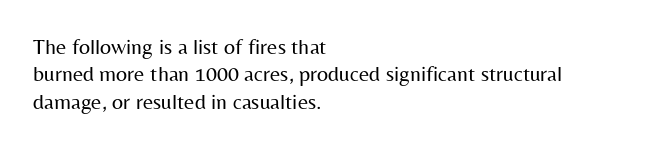
The image shows 22 px text type, upright; set left-aligned, normal line spacing (1.25x), normal letter spacing, not underlined.
